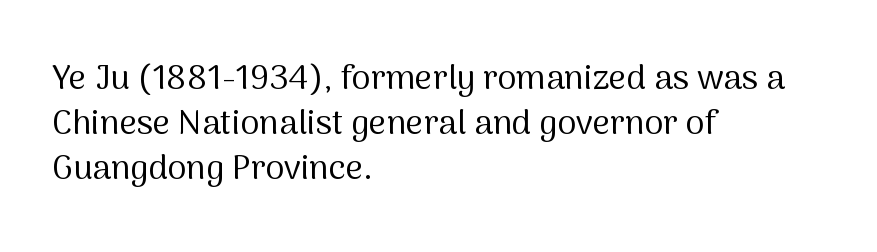
Q: Is the text bold? A: No.
Q: Is the text italic (slanted)? A: No, it is upright.
Q: Is the typeface a serif or a sans-serif typeface? A: Sans-serif.
Q: Is the text underlined? A: No.
Q: How is the paragraph aligned? A: Left-aligned.
Q: Is the spacing between letters normal or unusually wide? A: Normal.
Q: Is the spacing between lines tight, normal or loose? A: Normal.
Q: Width (condensed, normal, or wide)? A: Normal.
Q: Stroke contrast? A: Medium.
Q: x-height? A: Medium.
Q: Monospaced? A: No.
